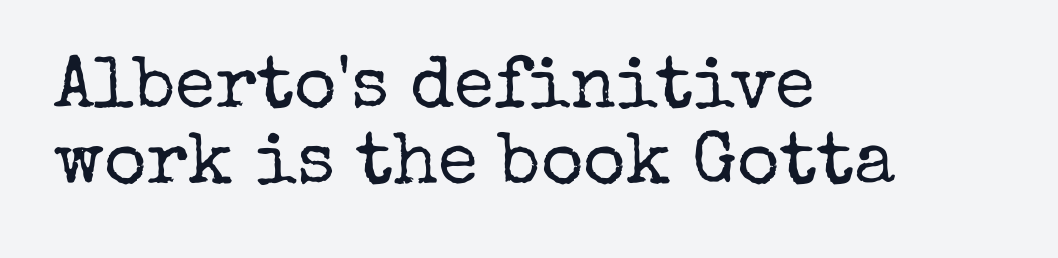
{"serif": "yes", "italic": "no", "bold": "no", "weight": "regular", "width": "normal", "stroke_contrast": "low", "x_height": "medium", "monospaced": "no", "underline": "no", "align": "left", "line_spacing": "tight", "line_spacing_ratio": 1.04, "letter_spacing": "normal", "letter_spacing_em": 0.0, "glyph_px": 73}
